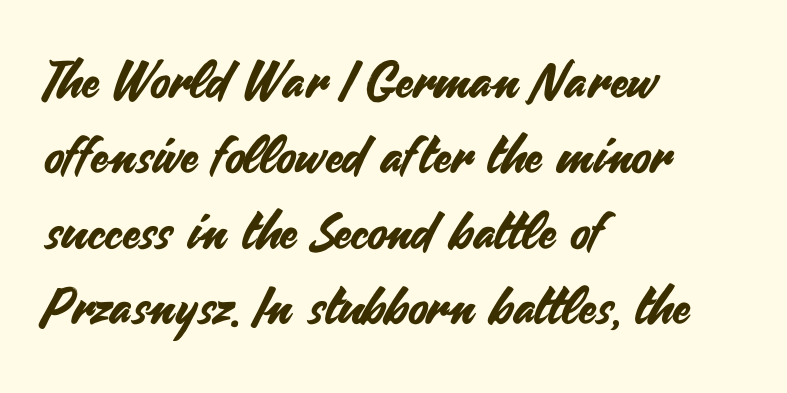
{"serif": "no", "width": "normal", "stroke_contrast": "medium", "x_height": "small", "monospaced": "no", "underline": "no", "align": "left", "line_spacing": "normal", "line_spacing_ratio": 1.48, "letter_spacing": "normal", "letter_spacing_em": 0.0, "glyph_px": 51}
